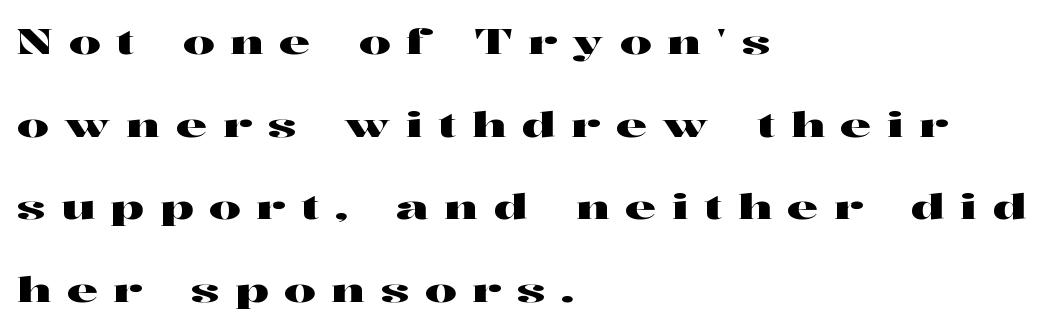
The image shows 35 px wide serif type, upright; set left-aligned, loose line spacing (2.36x), unusually wide letter spacing (+0.45 em), not underlined; high stroke contrast and a medium x-height.
